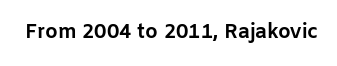
The rendering keeps characters at their native spacing. Underlining? Definitely not there. Nope, not italic — everything's standing straight. Set as a true bold cut, around the 700 mark.
